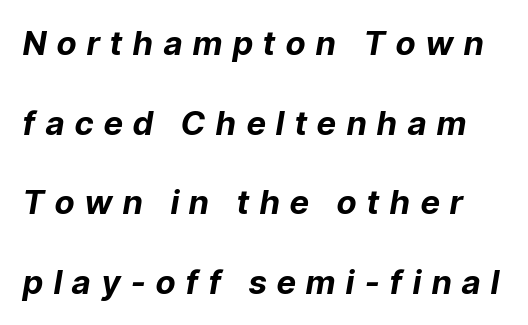
{"italic": "yes", "lean": "right", "slant_degrees": 9, "bold": "yes", "weight": "bold", "width": "normal", "stroke_contrast": "low", "x_height": "medium", "monospaced": "no", "underline": "no", "line_spacing": "loose", "line_spacing_ratio": 2.41, "letter_spacing": "wide", "letter_spacing_em": 0.33, "glyph_px": 33}
